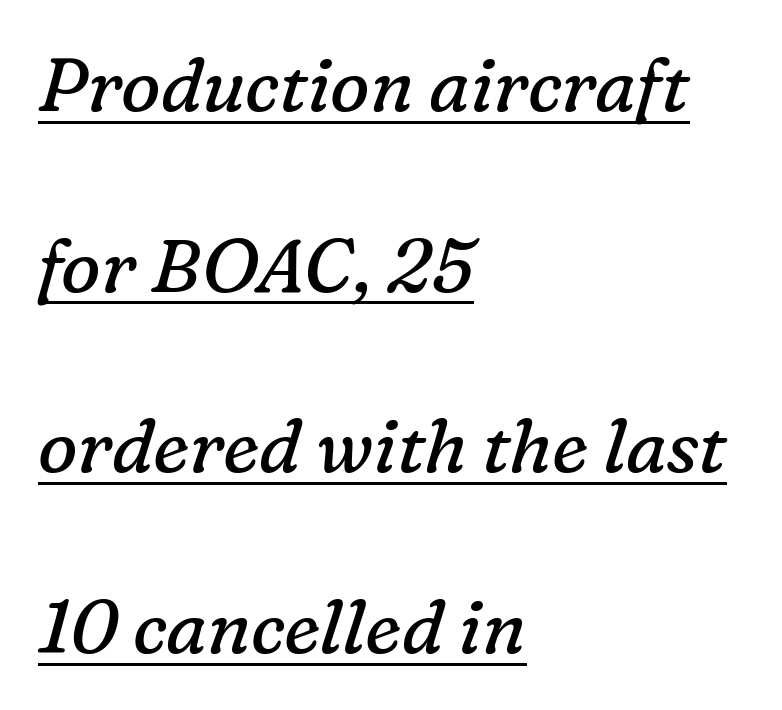
Q: Is the text bold? A: No.
Q: Is the text italic (slanted)? A: Yes, it leans right by about 16 degrees.
Q: Is the typeface a serif or a sans-serif typeface? A: Serif.
Q: Is the text underlined? A: Yes.
Q: How is the paragraph aligned? A: Left-aligned.
Q: Is the spacing between letters normal or unusually wide? A: Normal.
Q: Is the spacing between lines tight, normal or loose? A: Loose.
Q: Width (condensed, normal, or wide)? A: Normal.
Q: Stroke contrast? A: Low.
Q: x-height? A: Medium.
Q: Monospaced? A: No.
